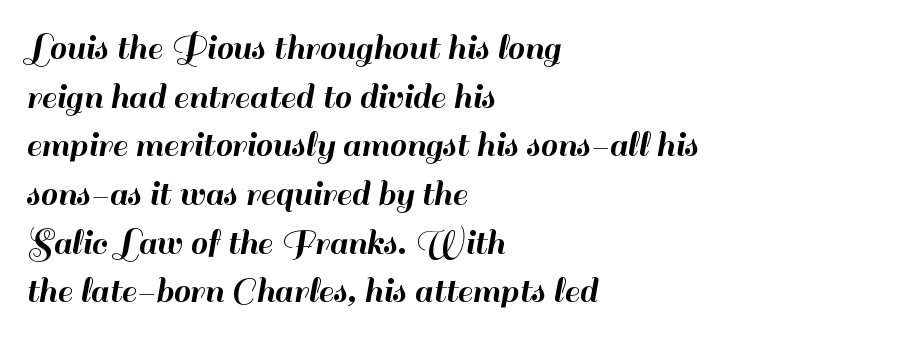
{"serif": "no", "width": "normal", "stroke_contrast": "high", "x_height": "small", "monospaced": "no", "underline": "no", "align": "left", "line_spacing": "normal", "line_spacing_ratio": 1.28, "letter_spacing": "normal", "letter_spacing_em": 0.0, "glyph_px": 38}
